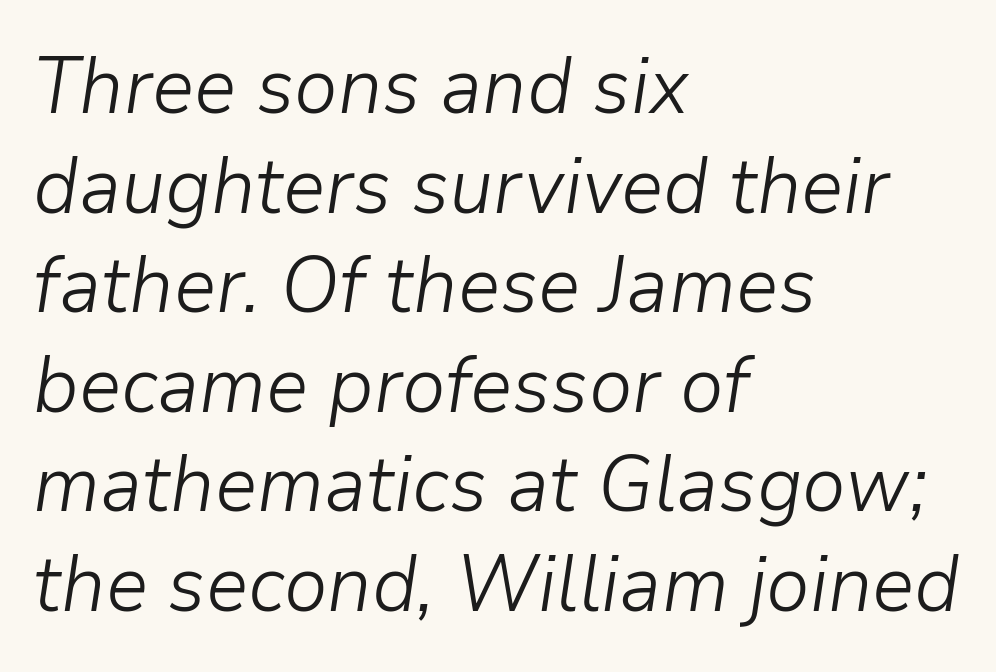
Each stroke keeps to a modest, everyday thickness or less. The rendering keeps characters at their native spacing. Plain, unruled lines of type. Style check: oblique. Whoever set this chose a conventional vertical rhythm. The face used here is proportionally spaced, like ordinary book or web type.
